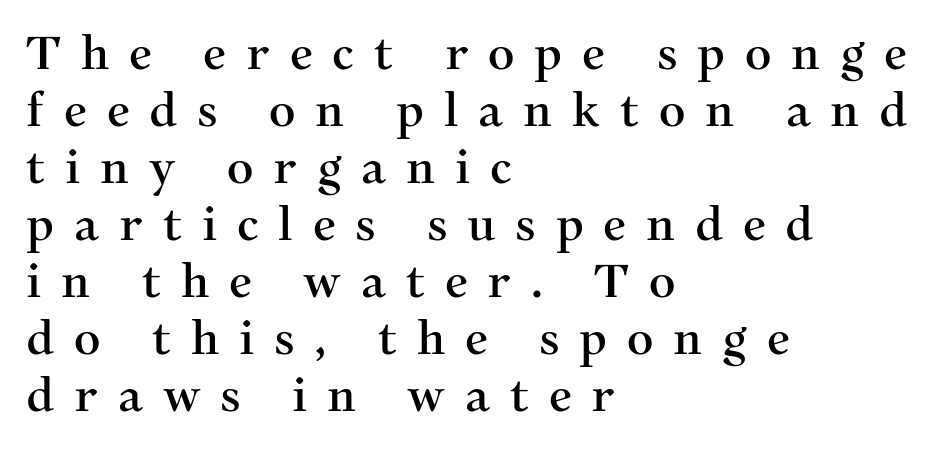
{"serif": "yes", "italic": "no", "width": "normal", "stroke_contrast": "medium", "x_height": "medium", "monospaced": "no", "underline": "no", "align": "left", "line_spacing_ratio": 1.24, "letter_spacing": "wide", "letter_spacing_em": 0.43, "glyph_px": 46}
